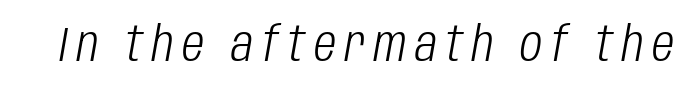
{"italic": "yes", "lean": "right", "slant_degrees": 10, "bold": "no", "weight": "light", "width": "condensed", "stroke_contrast": "low", "x_height": "large", "monospaced": "no", "underline": "no", "glyph_px": 48}
